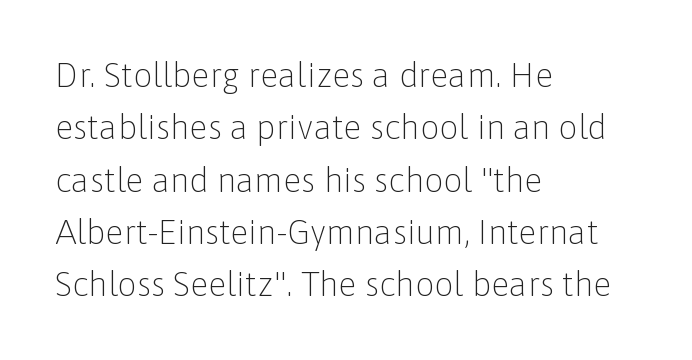
The image shows 34 px light sans-serif type, upright; set left-aligned, normal line spacing (1.54x), normal letter spacing, not underlined; low stroke contrast and a medium x-height.
